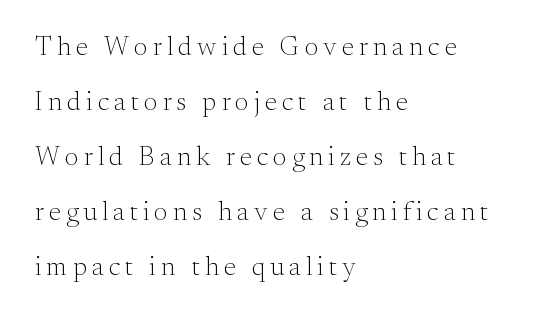
The image shows 27 px text type, upright; set left-aligned, loose line spacing (2.04x), not underlined.
